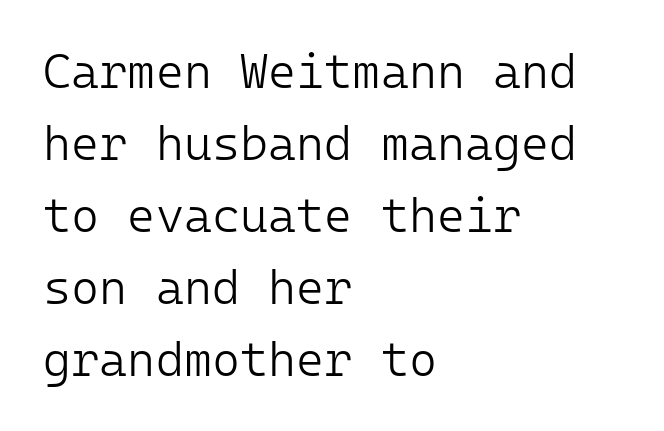
Serifs: no, the terminals of the letterforms are clean. Notice how descenders clear the ascenders below comfortably — that's standard leading. Every stem runs plumb, perpendicular to the baseline. All the whitespace from short lines collects on the right. This rendering leaves character spacing at its baseline value. Is this a fixed-width face? Yes — each glyph sits in an identical cell.
